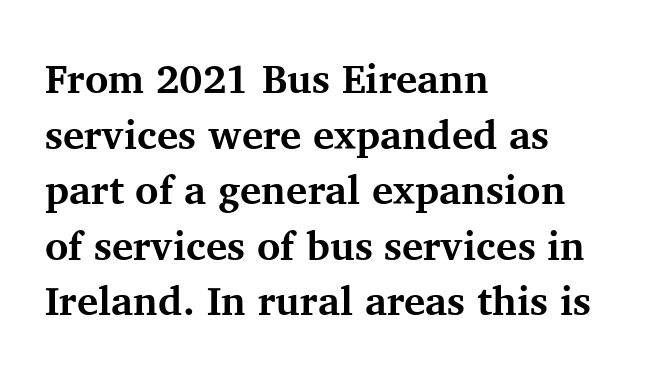
Q: Is the text bold? A: Yes.
Q: Is the text italic (slanted)? A: No, it is upright.
Q: Is the typeface a serif or a sans-serif typeface? A: Serif.
Q: Is the text underlined? A: No.
Q: How is the paragraph aligned? A: Left-aligned.
Q: Is the spacing between letters normal or unusually wide? A: Normal.
Q: Is the spacing between lines tight, normal or loose? A: Normal.
Q: Width (condensed, normal, or wide)? A: Normal.
Q: Stroke contrast? A: Medium.
Q: x-height? A: Medium.
Q: Monospaced? A: No.
